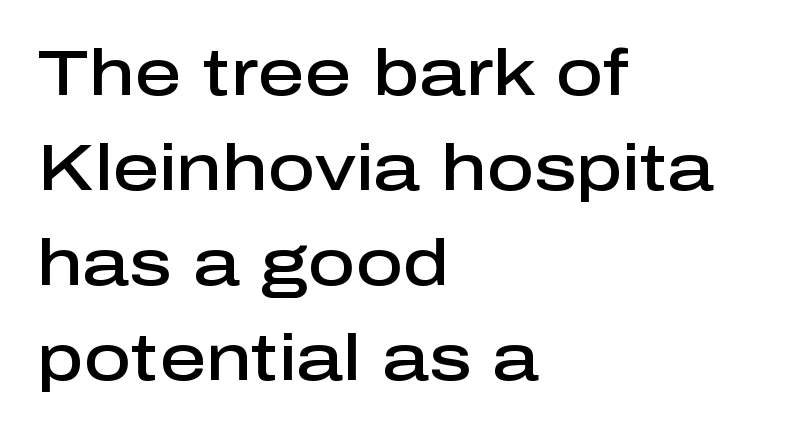
The image shows 65 px semibold sans-serif type, upright; set left-aligned, normal line spacing (1.46x), normal letter spacing, not underlined; low stroke contrast and a medium x-height.
